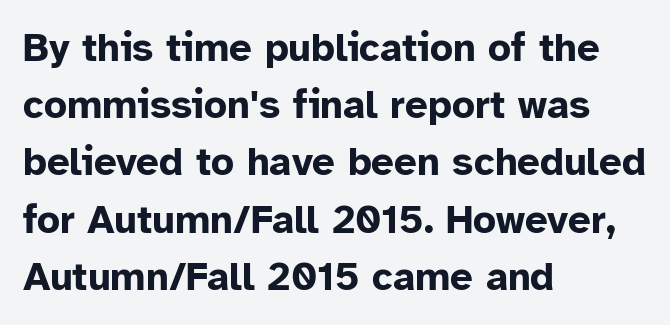
{"serif": "no", "italic": "no", "bold": "yes", "weight": "bold", "width": "normal", "stroke_contrast": "low", "x_height": "medium", "monospaced": "no", "underline": "no", "align": "left", "line_spacing": "normal", "line_spacing_ratio": 1.43, "letter_spacing": "normal", "letter_spacing_em": 0.0, "glyph_px": 40}
